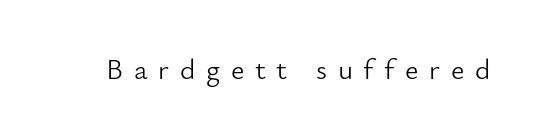
This is not heavy type; no bold has been used. Type without underlining. What stands out about the letter spacing? Its width — letters are far apart. Note: no serifs on the glyphs. It's the straight-up-and-down kind of type.
